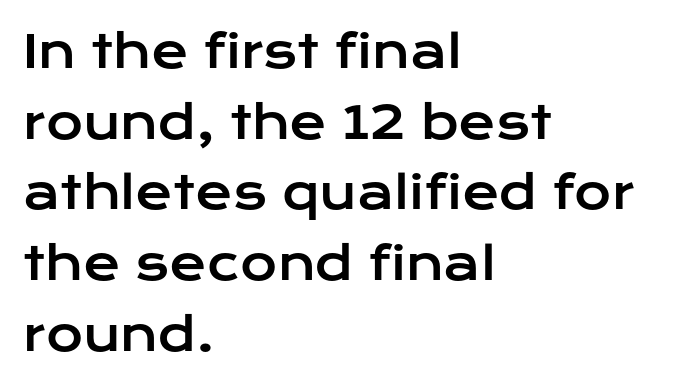
Q: Is the text italic (slanted)? A: No, it is upright.
Q: Is the typeface a serif or a sans-serif typeface? A: Sans-serif.
Q: Is the text underlined? A: No.
Q: How is the paragraph aligned? A: Left-aligned.
Q: Is the spacing between letters normal or unusually wide? A: Normal.
Q: Is the spacing between lines tight, normal or loose? A: Normal.
Q: Width (condensed, normal, or wide)? A: Wide.
Q: Stroke contrast? A: Low.
Q: x-height? A: Medium.
Q: Monospaced? A: No.
